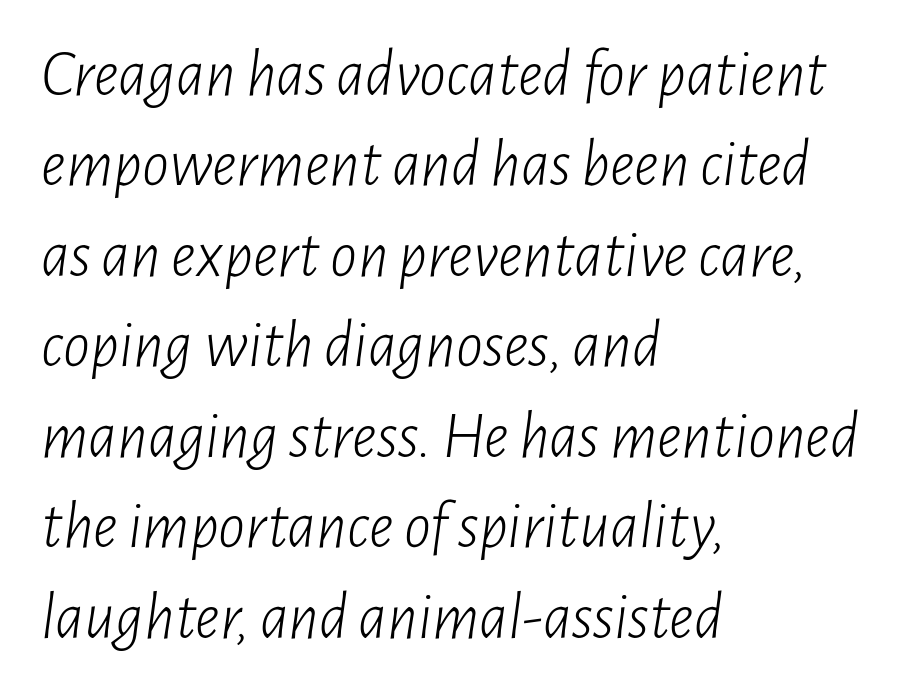
Words appear dense and cohesive because spacing is normal. The lines in this sample share a left origin and differ only in where they stop. The passage shown stacks its lines at a standard gap. The letterforms sit at book weight or below. Emphasis-style slanted type is in use. Underlining? Definitely not there.
